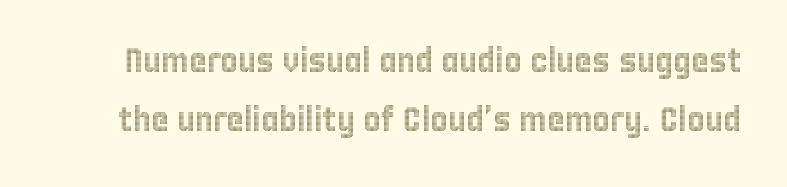
The image shows 34 px condensed type, upright; set line spacing 1.75x, normal letter spacing, not underlined; a large x-height.
